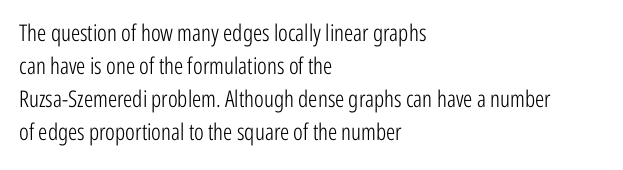
Does extra space separate the letters? No, they use regular spacing. The rendering anchors every line to the left-hand side. The axis of the letterforms is exactly vertical. These lines sit exactly where default settings would place them. Ink coverage per letter is moderate at most. Bare-footed words on every line.
